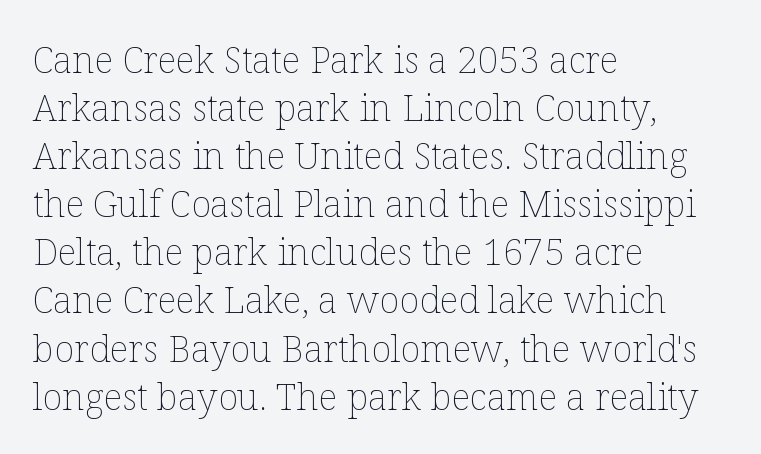
The image shows 37 px thin type, upright; set left-aligned, normal line spacing (1.3x), normal letter spacing, not underlined; low stroke contrast and a medium x-height.
